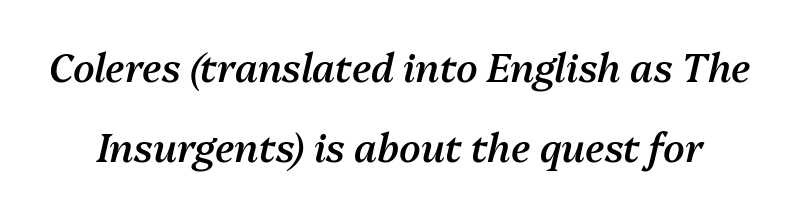
The image shows 39 px semibold type, italic (leaning right); set loose line spacing (2.05x), normal letter spacing, not underlined; medium stroke contrast and a medium x-height.
